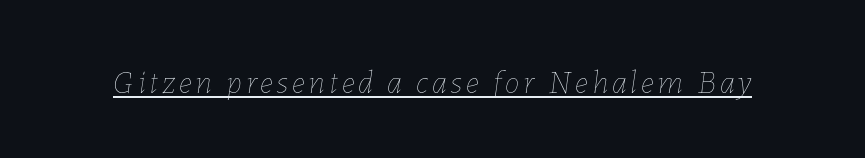
These lines are rendered in a variable-pitch font. Unbolded letterforms with no extra heft. Designer's note — italics engaged. A baseline rule has been typeset under these characters.
